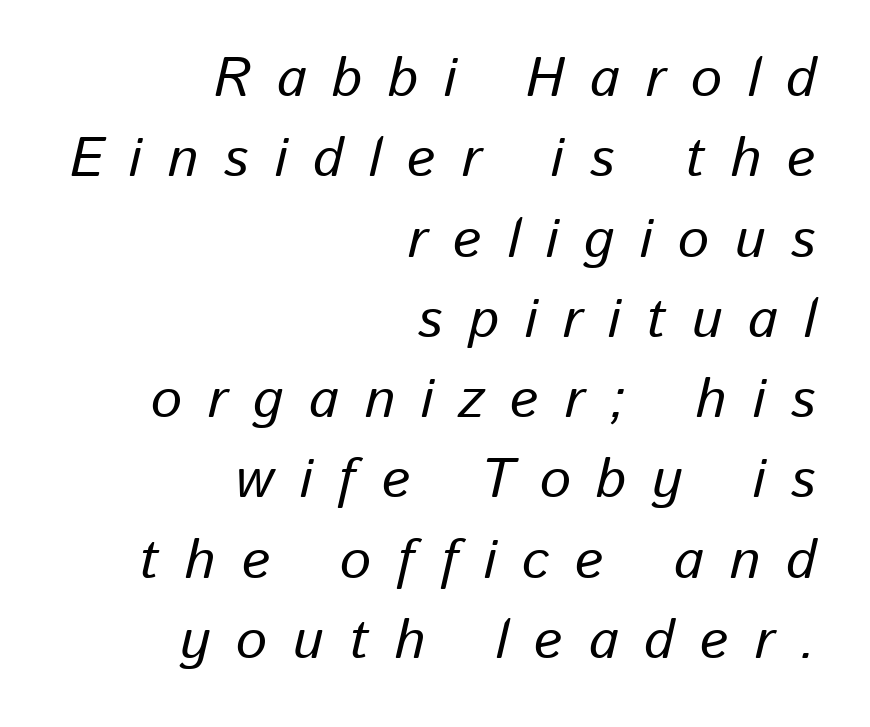
The image shows 55 px text type, italic (leaning right); set right-aligned, normal line spacing (1.46x), unusually wide letter spacing (+0.47 em), not underlined; low stroke contrast and a medium x-height.
